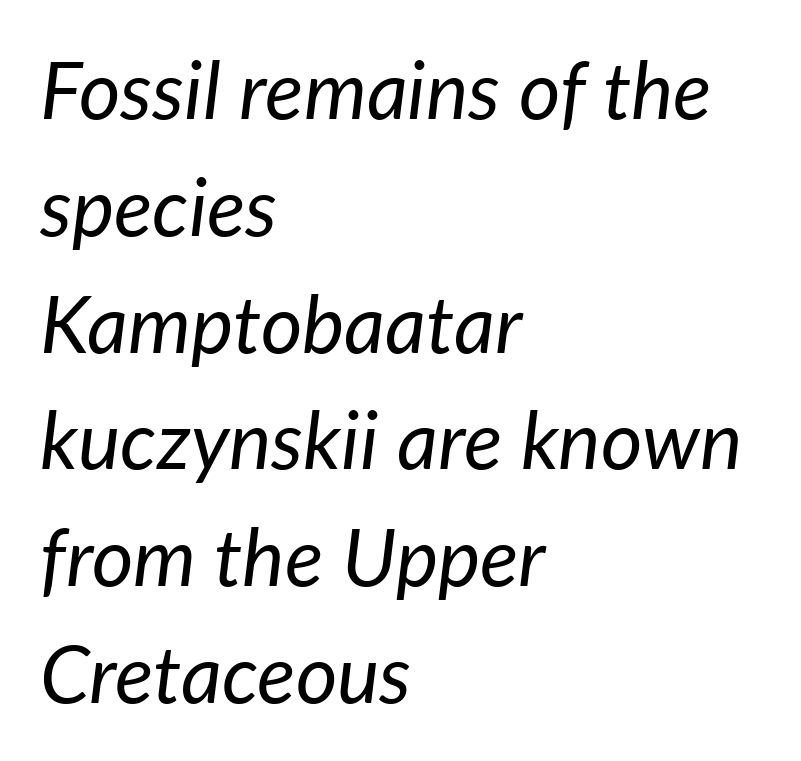
{"italic": "yes", "lean": "right", "slant_degrees": 7, "bold": "no", "weight": "regular", "width": "normal", "stroke_contrast": "low", "x_height": "medium", "monospaced": "no", "underline": "no", "align": "left", "line_spacing": "normal", "line_spacing_ratio": 1.46, "letter_spacing": "normal", "letter_spacing_em": 0.0, "glyph_px": 80}
